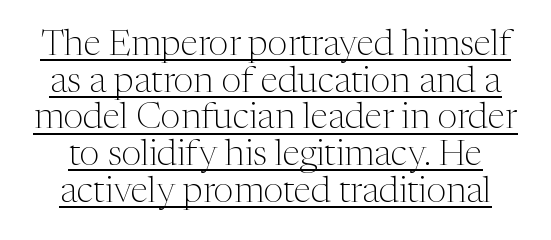
Q: Is the text bold? A: No.
Q: Is the text italic (slanted)? A: No, it is upright.
Q: Is the typeface a serif or a sans-serif typeface? A: Serif.
Q: Is the text underlined? A: Yes.
Q: Is the spacing between letters normal or unusually wide? A: Normal.
Q: Is the spacing between lines tight, normal or loose? A: Tight.
Q: Width (condensed, normal, or wide)? A: Normal.
Q: Stroke contrast? A: Medium.
Q: x-height? A: Medium.
Q: Monospaced? A: No.
